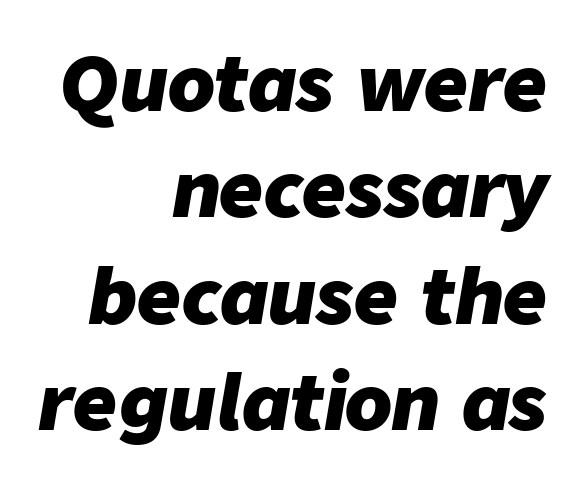
{"italic": "yes", "lean": "right", "slant_degrees": 9, "bold": "yes", "weight": "heavy", "width": "normal", "stroke_contrast": "low", "x_height": "medium", "monospaced": "no", "underline": "no", "align": "right", "line_spacing": "normal", "line_spacing_ratio": 1.4, "letter_spacing": "normal", "letter_spacing_em": 0.0, "glyph_px": 76}
